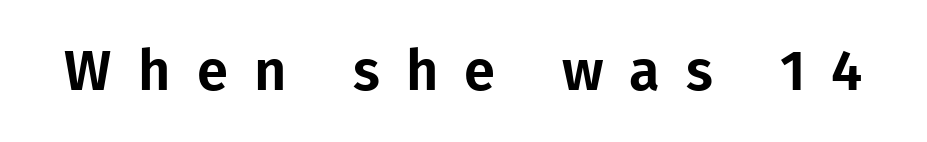
The image shows 56 px sans-serif type, upright; set unusually wide letter spacing (+0.47 em), not underlined; low stroke contrast and a medium x-height.
